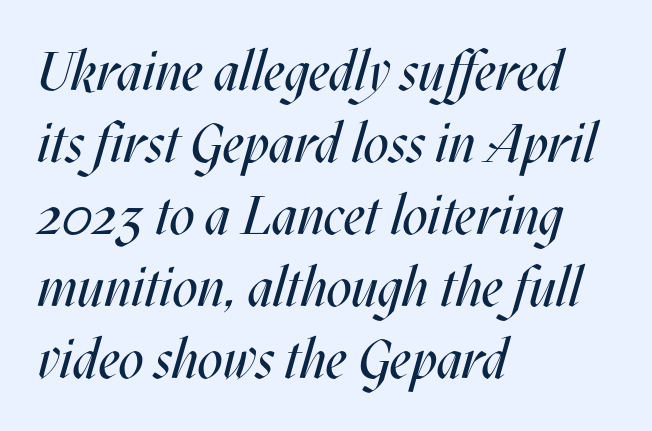
The image shows 55 px regular-weight, condensed type, italic (leaning right); set left-aligned, normal line spacing (1.31x), normal letter spacing, not underlined; medium stroke contrast and a large x-height.
